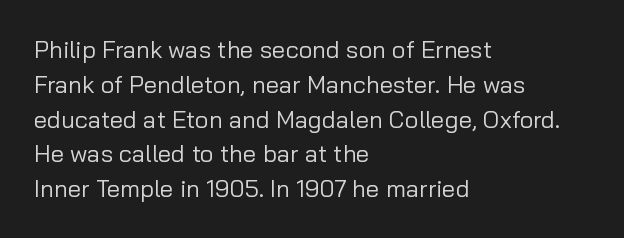
Summary of weight: not heavy and not bold. The passage shown stacks its lines at a standard gap. Upright lettering throughout. Tracking value appears to be zero — textbook default spacing.
